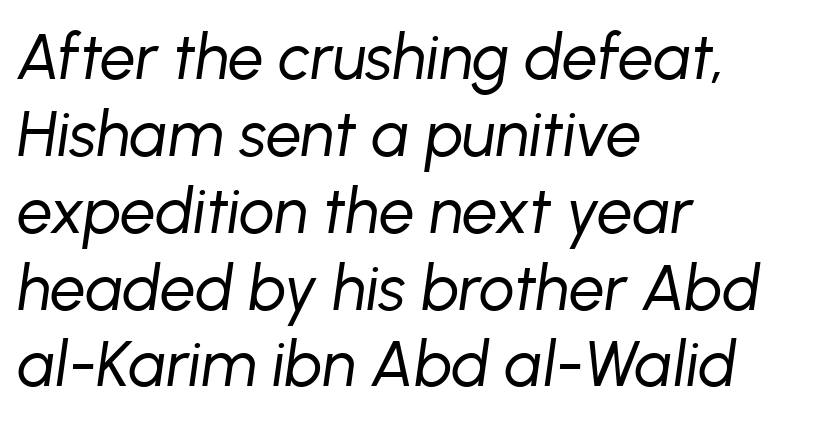
The image shows 63 px regular-weight type, italic (leaning right); set left-aligned, line spacing 1.22x, normal letter spacing, not underlined; low stroke contrast and a medium x-height.
